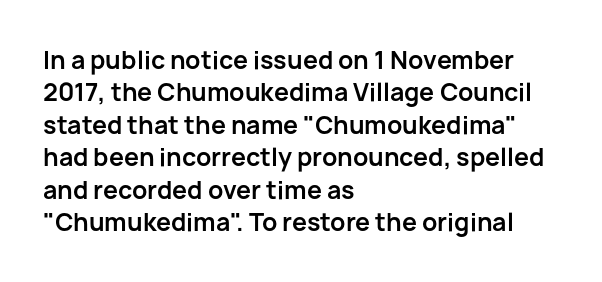
Q: Is the text bold? A: Yes.
Q: Is the text italic (slanted)? A: No, it is upright.
Q: Is the text underlined? A: No.
Q: How is the paragraph aligned? A: Left-aligned.
Q: Is the spacing between letters normal or unusually wide? A: Normal.
Q: Is the spacing between lines tight, normal or loose? A: Normal.
